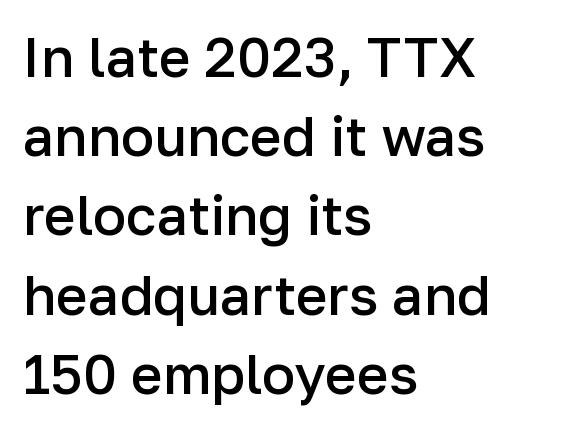
The image shows 55 px semibold sans-serif type, upright; set left-aligned, normal line spacing (1.44x), normal letter spacing, not underlined; low stroke contrast and a medium x-height.
